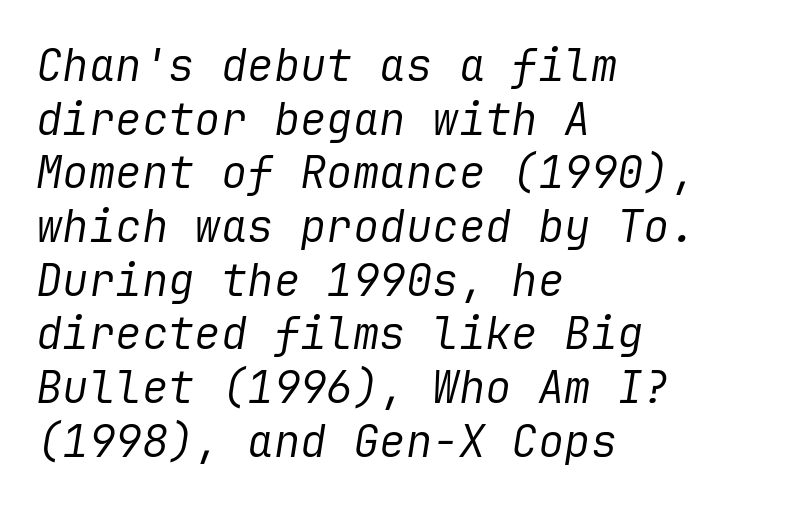
Reading down the block, your eye returns to a fixed left position each line. Quick note: italic. The space beneath each line is pristine and unruled. Nothing unusual about the tracking: characters are spaced as the font intends. Summary of weight: not heavy and not bold.
